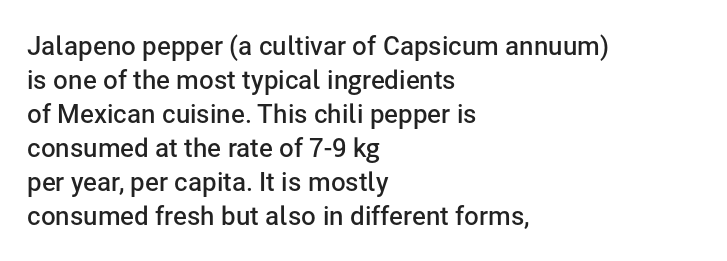
{"italic": "no", "bold": "semi", "underline": "no", "align": "left", "line_spacing": "normal", "line_spacing_ratio": 1.31, "letter_spacing": "normal", "letter_spacing_em": 0.0, "glyph_px": 26}
